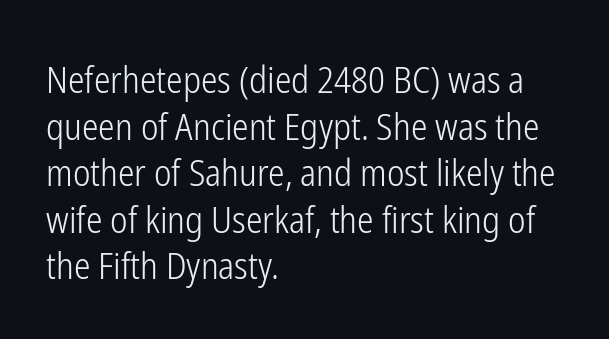
Q: Is the text bold? A: No.
Q: Is the text italic (slanted)? A: No, it is upright.
Q: Is the typeface a serif or a sans-serif typeface? A: Sans-serif.
Q: Is the text underlined? A: No.
Q: How is the paragraph aligned? A: Left-aligned.
Q: Is the spacing between letters normal or unusually wide? A: Normal.
Q: Is the spacing between lines tight, normal or loose? A: Normal.
Q: Width (condensed, normal, or wide)? A: Condensed.
Q: Stroke contrast? A: Low.
Q: x-height? A: Medium.
Q: Monospaced? A: No.
